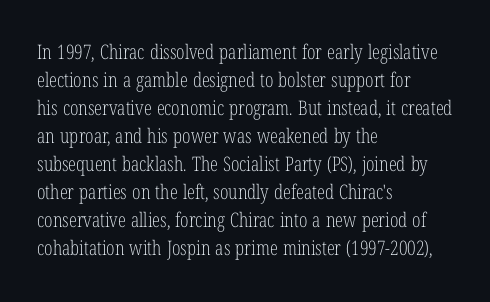
The image shows 20 px text type, upright; set left-aligned, normal line spacing (1.4x), normal letter spacing, not underlined.
